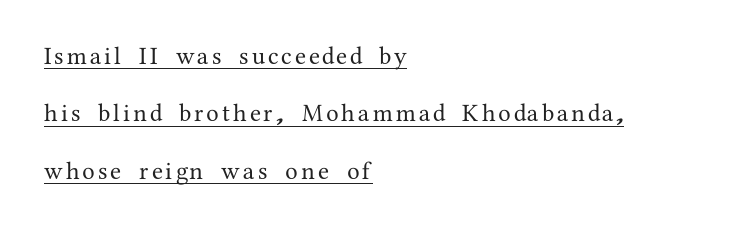
The image shows 25 px text type, upright; set left-aligned, loose line spacing (2.3x), underlined.
